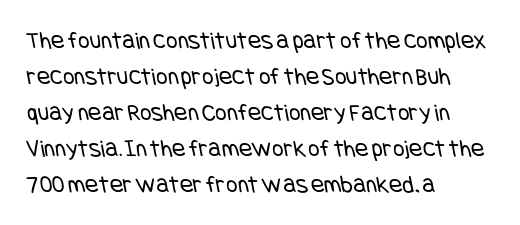
Evenly set lines give the paragraph a standard silhouette. Stems and bowls with no extra thickness — not bold. Line beginnings align vertically; line endings do not. This rendering features lettering with no underline. Words appear dense and cohesive because spacing is normal.
